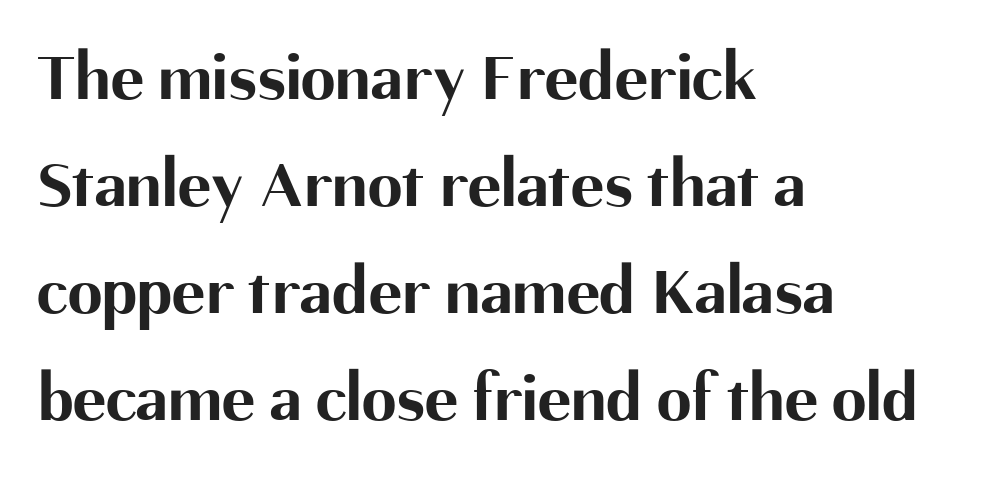
The block of text has a typical density, with ordinary space between rows. What stands out about the letter spacing? Nothing — it is the standard amount. Plain, unruled lines of type. Looks like regular typesetting: each glyph gets only the width it needs.
